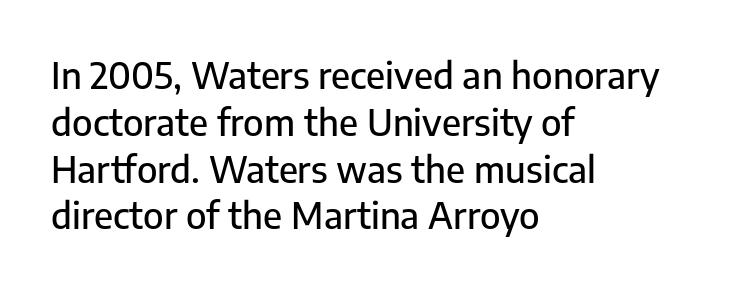
Q: Is the text italic (slanted)? A: No, it is upright.
Q: Is the typeface a serif or a sans-serif typeface? A: Sans-serif.
Q: Is the text underlined? A: No.
Q: How is the paragraph aligned? A: Left-aligned.
Q: Is the spacing between letters normal or unusually wide? A: Normal.
Q: Is the spacing between lines tight, normal or loose? A: Normal.
Q: Width (condensed, normal, or wide)? A: Normal.
Q: Stroke contrast? A: Low.
Q: x-height? A: Medium.
Q: Monospaced? A: No.
